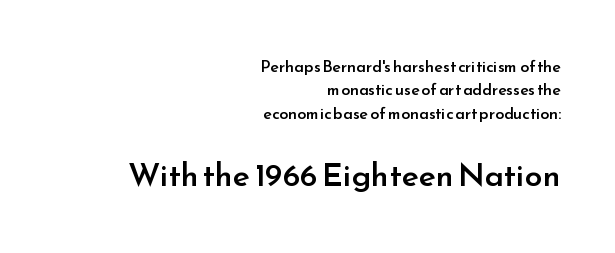
The characters look somewhat weighty, a semibold short of true bold. The passage shown is typed in a proportional face where columns would drift. The font's upright variant was chosen for this text. Bare-footed words on every line. This layout puts the modest block above and the oversized block below.
